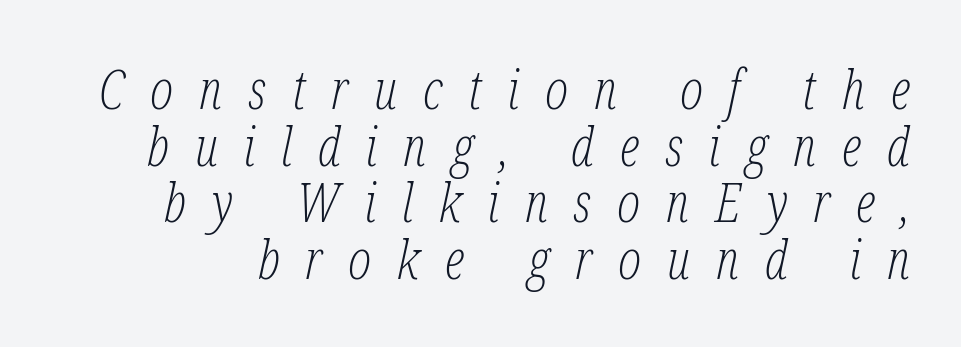
The letters advance in unequal steps, a hallmark of proportional type. Lines of text with bare space underneath. Is this a heavy cut? Hardly; it is regular or lighter. The typeface chosen for these lines features serifs. The axis of the letterforms is tilted away from vertical.
